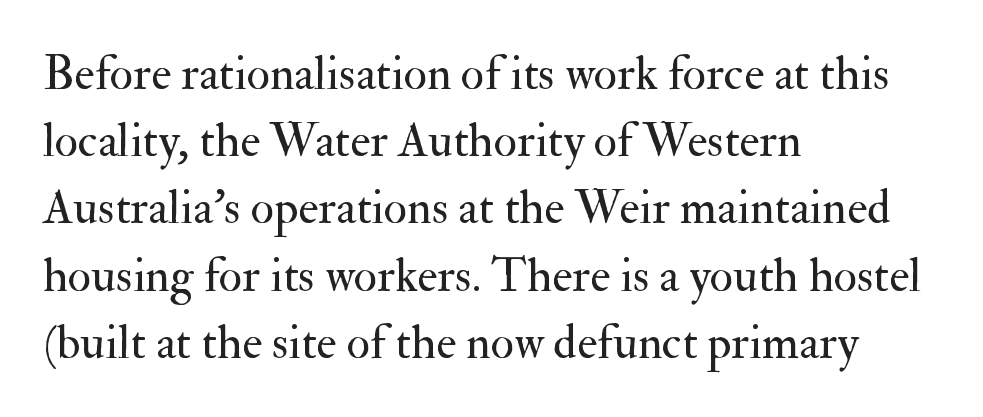
The image shows 48 px regular-weight serif type, upright; set left-aligned, normal line spacing (1.4x), normal letter spacing, not underlined; medium stroke contrast and a small x-height.
